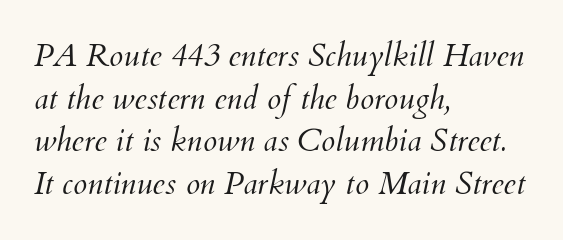
The image shows 32 px light type, italic (leaning right); set left-aligned, normal line spacing (1.33x), normal letter spacing, not underlined; medium stroke contrast and a small x-height.
